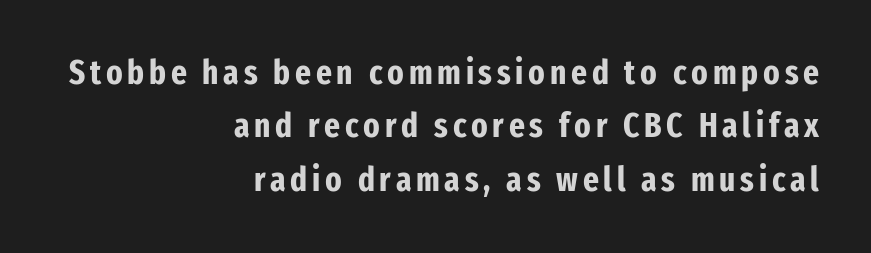
Q: Is the text bold? A: Yes.
Q: Is the text italic (slanted)? A: No, it is upright.
Q: Is the typeface a serif or a sans-serif typeface? A: Sans-serif.
Q: Is the text underlined? A: No.
Q: How is the paragraph aligned? A: Right-aligned.
Q: Is the spacing between lines tight, normal or loose? A: Normal.
Q: Width (condensed, normal, or wide)? A: Condensed.
Q: Stroke contrast? A: Low.
Q: x-height? A: Medium.
Q: Monospaced? A: No.
